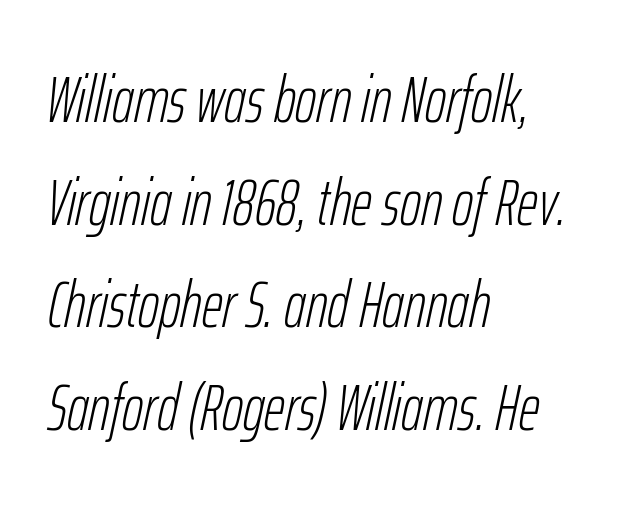
{"italic": "yes", "lean": "right", "slant_degrees": 12, "bold": "no", "weight": "light", "width": "condensed", "stroke_contrast": "low", "x_height": "medium", "monospaced": "no", "underline": "no", "align": "left", "line_spacing": "normal", "line_spacing_ratio": 1.58, "letter_spacing": "normal", "letter_spacing_em": 0.0, "glyph_px": 65}
